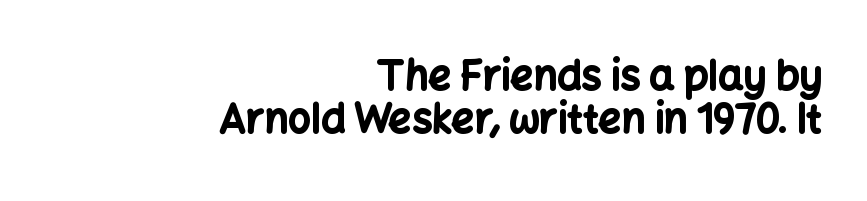
Q: Is the text bold? A: Yes.
Q: Is the text italic (slanted)? A: No, it is upright.
Q: Is the typeface a serif or a sans-serif typeface? A: Sans-serif.
Q: Is the text underlined? A: No.
Q: How is the paragraph aligned? A: Right-aligned.
Q: Is the spacing between letters normal or unusually wide? A: Normal.
Q: Is the spacing between lines tight, normal or loose? A: Tight.
Q: Width (condensed, normal, or wide)? A: Normal.
Q: Stroke contrast? A: Low.
Q: x-height? A: Medium.
Q: Monospaced? A: No.
